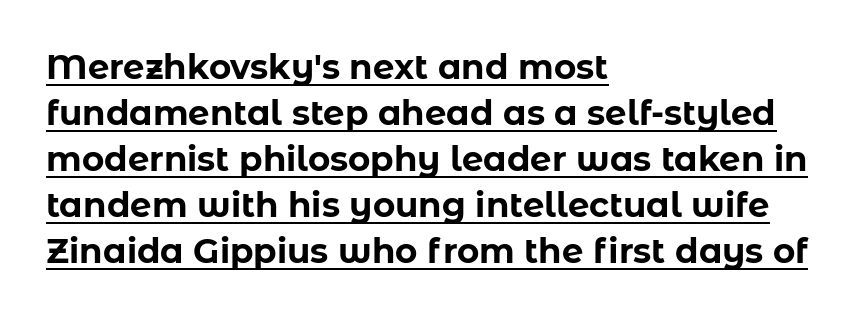
The image shows 34 px bold sans-serif type, upright; set left-aligned, normal line spacing (1.35x), normal letter spacing, underlined; low stroke contrast and a medium x-height.
